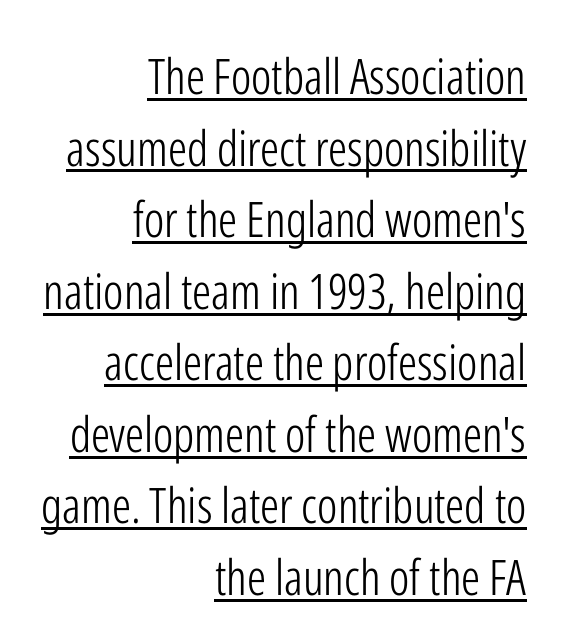
Each line of the rendering has a horizontal stroke beneath the glyphs. Summary of weight: not heavy and not bold. Font category for this specimen: sans-serif. Short note: letters normally spaced. Leftover space on each line is placed entirely before the opening word.
